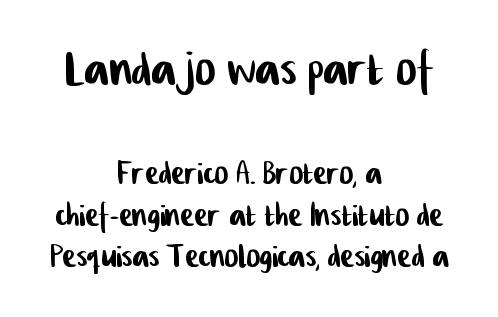
Q: Is the typeface a serif or a sans-serif typeface? A: Sans-serif.
Q: Is the text underlined? A: No.
Q: How is the paragraph aligned? A: Centered.
Q: Is the spacing between letters normal or unusually wide? A: Normal.
Q: Is the spacing between lines tight, normal or loose? A: Tight.
Q: Which block of text is set in a larger size, the first (top) or the second (bottom)? A: The first (top) one.
Q: Width (condensed, normal, or wide)? A: Condensed.
Q: Stroke contrast? A: Low.
Q: x-height? A: Medium.
Q: Monospaced? A: No.
